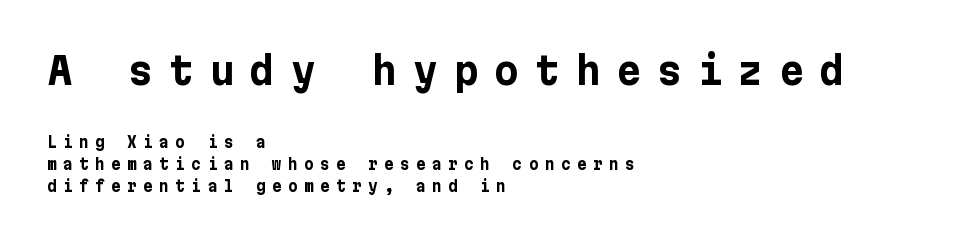
Q: Is the text bold? A: Yes.
Q: Is the text italic (slanted)? A: No, it is upright.
Q: Is the typeface a serif or a sans-serif typeface? A: Sans-serif.
Q: Is the text underlined? A: No.
Q: How is the paragraph aligned? A: Left-aligned.
Q: Is the spacing between letters normal or unusually wide? A: Unusually wide.
Q: Is the spacing between lines tight, normal or loose? A: Normal.
Q: Which block of text is set in a larger size, the first (top) or the second (bottom)? A: The first (top) one.
Q: Width (condensed, normal, or wide)? A: Normal.
Q: Stroke contrast? A: Low.
Q: x-height? A: Medium.
